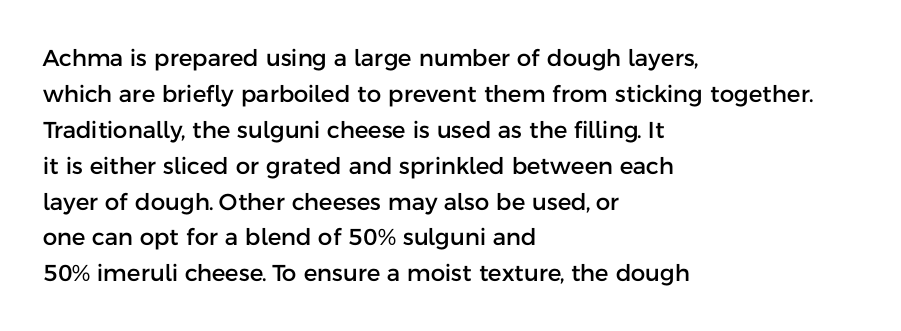
The image shows 23 px text type, upright; set left-aligned, normal line spacing (1.56x), normal letter spacing, not underlined.
